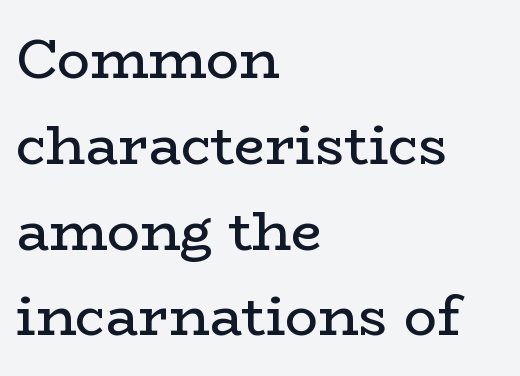
This rendering employs a face with finishing strokes, i.e., a serif. Vertical stems look standard width or narrower in stroke. The passage shown is not underscored anywhere. The paragraph shown leans on its left margin. The designer left line spacing at the default.
